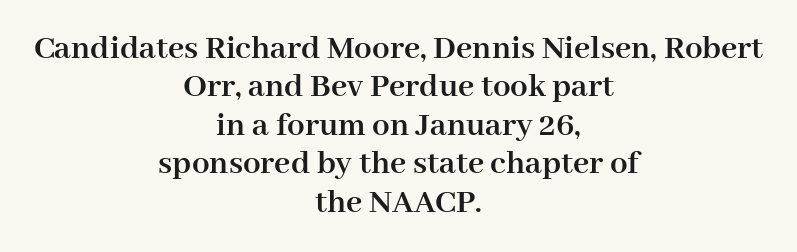
Is there any slant? The stems are plumb. The glyphs have the mass of a bold cut. Unmarked baselines from the first word to the last. A typesetter would call this proportional, since set widths differ per character. Each word holds together tightly as a unit, with standard inter-letter gaps.
